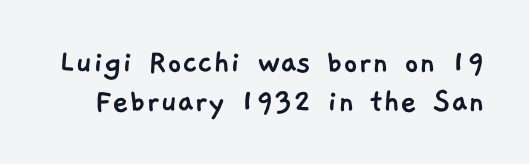
{"serif": "no", "width": "normal", "stroke_contrast": "low", "x_height": "medium", "monospaced": "no", "underline": "no", "line_spacing": "tight", "line_spacing_ratio": 1.07, "letter_spacing": "normal", "letter_spacing_em": 0.0, "glyph_px": 36}
